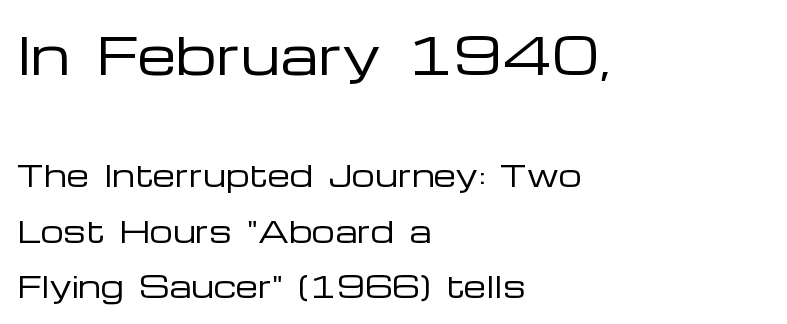
Size hierarchy here favors the leading block over the trailing one. Look at the tracking — it's just the regular setting, nothing added. Each letter keeps its own natural width here, so spacing adapts to shape. The face used here is a sans, in the tradition of grotesques and geometrics. You could fit nearly another row in the gap between these rows. Heft: none added — not bold.
